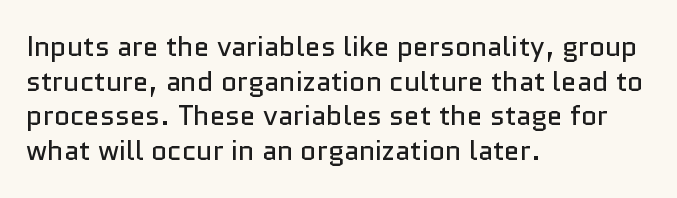
Weight: in the light-to-regular range. The designer went with a sans here, leaving each stem footless. Descenders are the only things crossing below the line. Line starts are locked; line ends wander.
